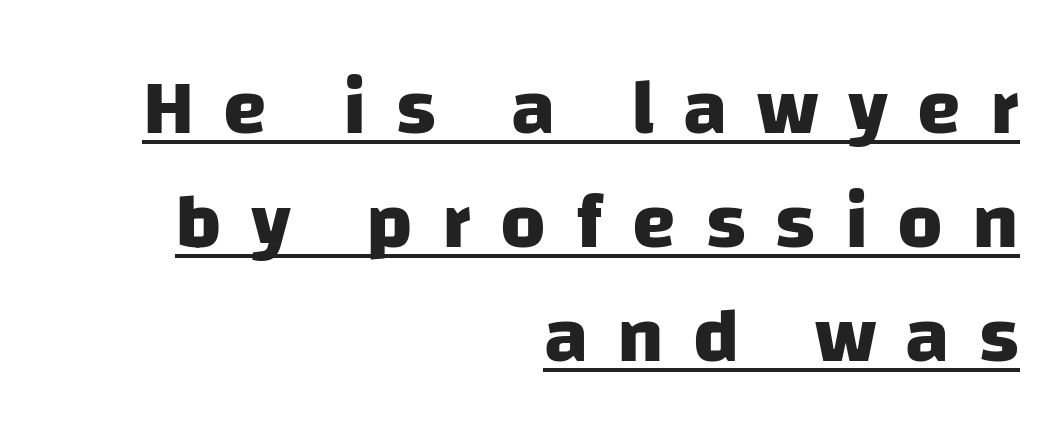
The image shows 79 px heavy sans-serif type; set right-aligned, normal line spacing (1.44x), unusually wide letter spacing (+0.37 em), underlined; low stroke contrast and a large x-height.
